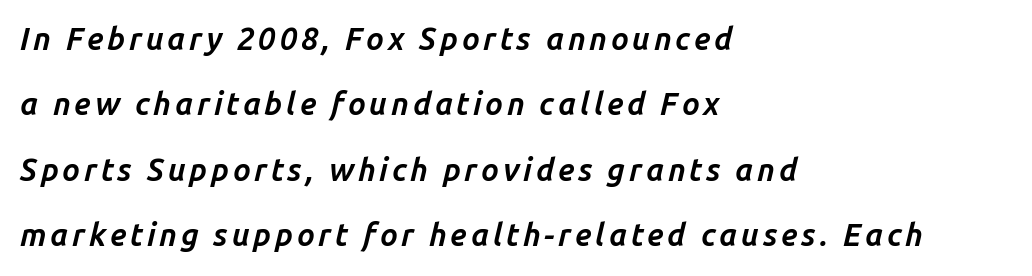
The image shows 31 px bold type, italic (leaning right); set left-aligned, loose line spacing (2.11x), not underlined; low stroke contrast and a medium x-height.
